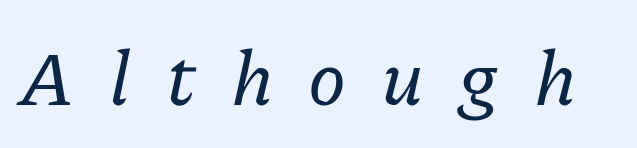
Q: Is the text italic (slanted)? A: Yes, it leans right by about 11 degrees.
Q: Is the typeface a serif or a sans-serif typeface? A: Serif.
Q: Is the text underlined? A: No.
Q: Is the spacing between letters normal or unusually wide? A: Unusually wide.
Q: Width (condensed, normal, or wide)? A: Normal.
Q: Stroke contrast? A: Low.
Q: x-height? A: Medium.
Q: Monospaced? A: No.
